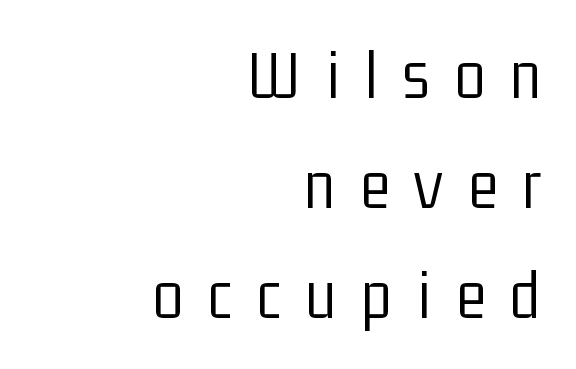
Q: Is the text bold? A: No.
Q: Is the text italic (slanted)? A: No, it is upright.
Q: Is the typeface a serif or a sans-serif typeface? A: Sans-serif.
Q: Is the text underlined? A: No.
Q: How is the paragraph aligned? A: Right-aligned.
Q: Is the spacing between letters normal or unusually wide? A: Unusually wide.
Q: Is the spacing between lines tight, normal or loose? A: Normal.
Q: Width (condensed, normal, or wide)? A: Condensed.
Q: Stroke contrast? A: Low.
Q: x-height? A: Medium.
Q: Monospaced? A: No.
